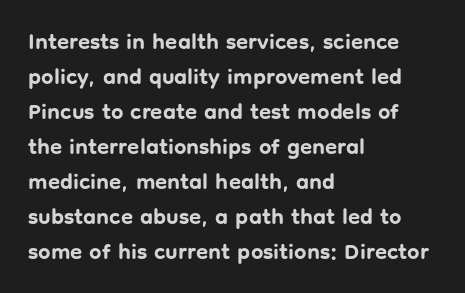
{"italic": "no", "bold": "yes", "underline": "no", "align": "left", "line_spacing": "normal", "line_spacing_ratio": 1.59, "letter_spacing": "normal", "letter_spacing_em": 0.0, "glyph_px": 22}
